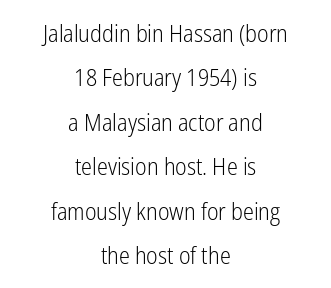
The image shows 23 px text type, upright; set centered, loose line spacing (1.93x), normal letter spacing, not underlined.
